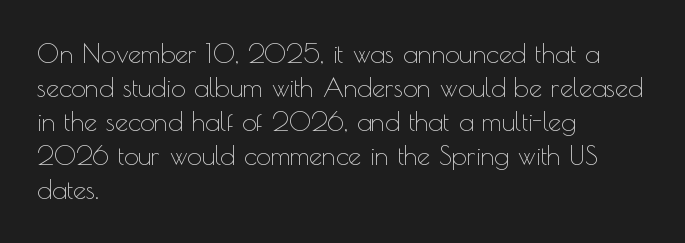
Descenders are the only things crossing below the line. All the whitespace from short lines collects on the right. Characters remain perfectly vertical along every line. The letters sit at their default tracking, neither squeezed nor spread.
